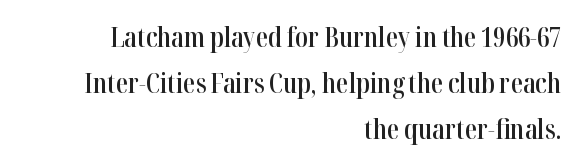
Q: Is the text bold? A: Semi-bold.
Q: Is the text italic (slanted)? A: No, it is upright.
Q: Is the text underlined? A: No.
Q: How is the paragraph aligned? A: Right-aligned.
Q: Is the spacing between letters normal or unusually wide? A: Normal.
